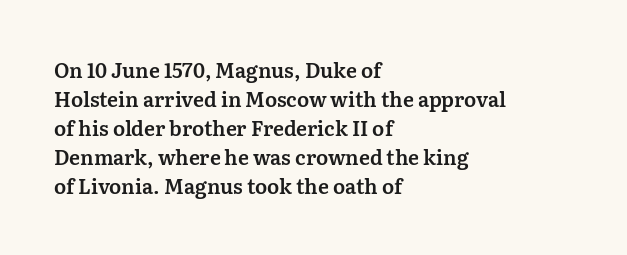
{"italic": "no", "underline": "no", "align": "left", "line_spacing": "normal", "line_spacing_ratio": 1.45, "letter_spacing": "normal", "letter_spacing_em": 0.0, "glyph_px": 20}
